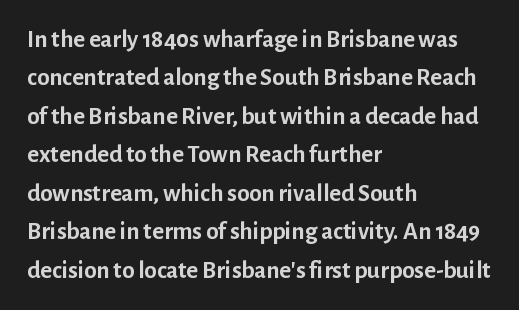
Here the glyphs are tracked normally, forming tight word shapes. Does the weight exceed regular? Yes, all the way to bold. The text block is weighted toward the left margin, trailing off unevenly rightward. Style check: upright. Notice how descenders clear the ascenders below comfortably — that's standard leading. Glance below the letters and you will spot only blank space.
